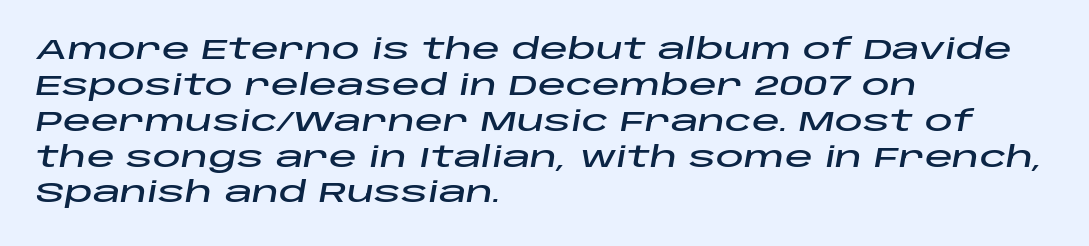
Students, note that the glyphs here touch the page at normal intervals. Rendered with sloped, italic letterforms. Each letter keeps its own natural width here, so spacing adapts to shape. All the whitespace from short lines collects on the right. Vertical spacing — default.
